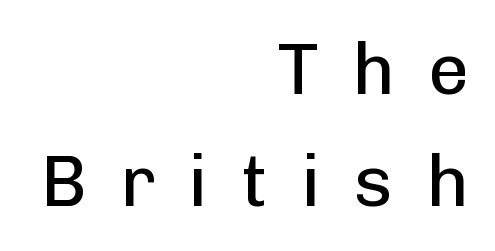
You could only call the tracking loose — the letters float apart. A typesetter would call this leading conventional body-copy spacing. Just letters on the line, the space beneath them empty. The ragged edge is on the left, which tells us the setting is flush right.
